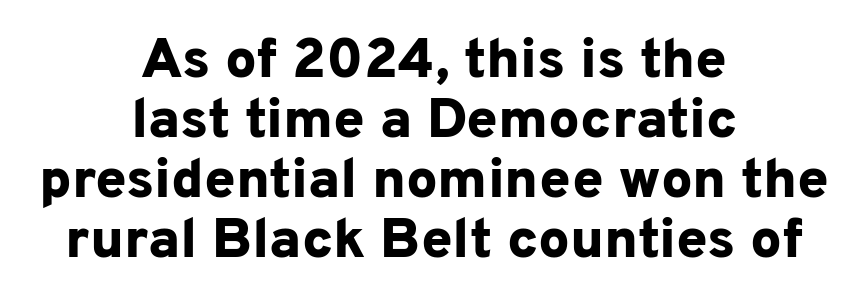
Quick note: underline off. You can tell from the bare stems that sans-serif type was used. Varying glyph widths throughout — classic text-font behaviour. Notice how thick the strokes are: this is what a full bold looks like.
